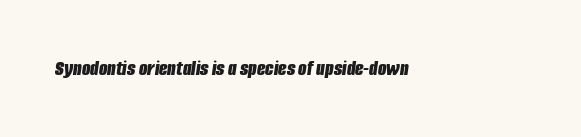
The image shows 22 px bold type, italic (leaning right); set normal letter spacing, not underlined.
